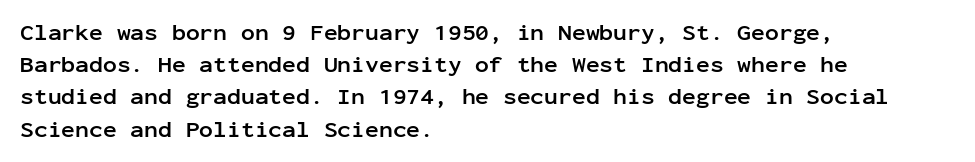
{"italic": "no", "bold": "yes", "underline": "no", "align": "left", "line_spacing": "normal", "line_spacing_ratio": 1.4, "letter_spacing": "normal", "letter_spacing_em": 0.0, "glyph_px": 23}
